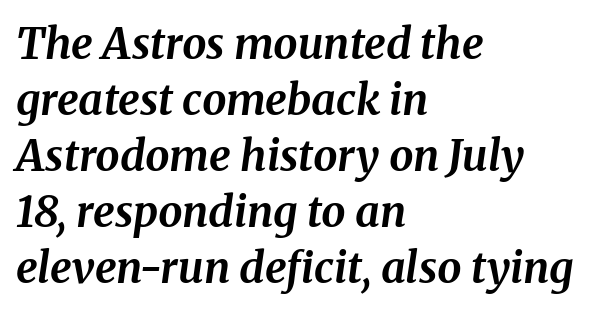
Q: Is the text bold? A: Yes.
Q: Is the text italic (slanted)? A: Yes, it leans right by about 8 degrees.
Q: Is the typeface a serif or a sans-serif typeface? A: Serif.
Q: Is the text underlined? A: No.
Q: How is the paragraph aligned? A: Left-aligned.
Q: Is the spacing between letters normal or unusually wide? A: Normal.
Q: Is the spacing between lines tight, normal or loose? A: Normal.
Q: Width (condensed, normal, or wide)? A: Normal.
Q: Stroke contrast? A: Medium.
Q: x-height? A: Medium.
Q: Monospaced? A: No.
